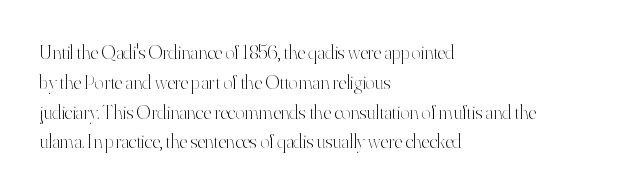
{"italic": "no", "bold": "no", "underline": "no", "align": "left", "line_spacing": "normal", "line_spacing_ratio": 1.49, "letter_spacing": "normal", "letter_spacing_em": 0.0, "glyph_px": 20}
